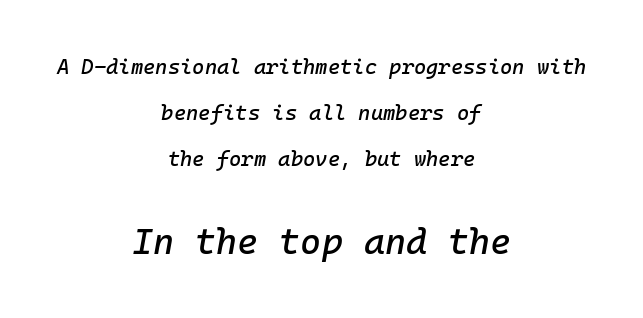
Of the two passages, the one underneath uses the larger point size. Baseline-to-baseline distance is far greater than the letter height. Line starts and ends both wander, symmetrically. This sample uses plain, unmodified letter spacing. Would a proofreader flag this as italicized? Yes. Is this a fixed-width face? Yes — each glyph sits in an identical cell.
